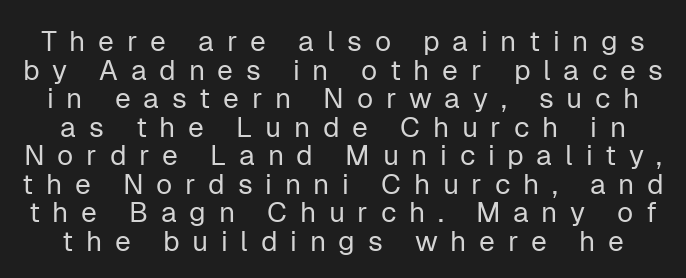
{"serif": "no", "italic": "no", "bold": "no", "weight": "regular", "width": "normal", "stroke_contrast": "low", "x_height": "medium", "monospaced": "no", "underline": "no", "line_spacing": "tight", "line_spacing_ratio": 1.02, "letter_spacing": "wide", "letter_spacing_em": 0.45, "glyph_px": 28}
